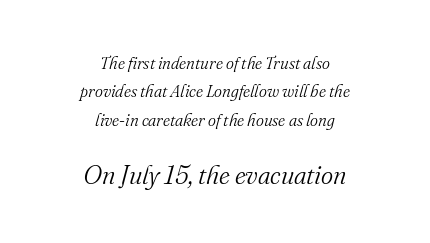
The image shows 26 px text type, italic (leaning right); set centered, normal line spacing (1.67x), normal letter spacing, not underlined; the second (bottom) block is 1.53x larger.
